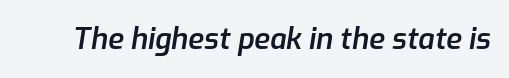
{"italic": "yes", "lean": "right", "slant_degrees": 9, "bold": "semi", "weight": "semibold", "width": "normal", "stroke_contrast": "low", "x_height": "medium", "monospaced": "no", "underline": "no", "letter_spacing": "normal", "letter_spacing_em": 0.0, "glyph_px": 29}
